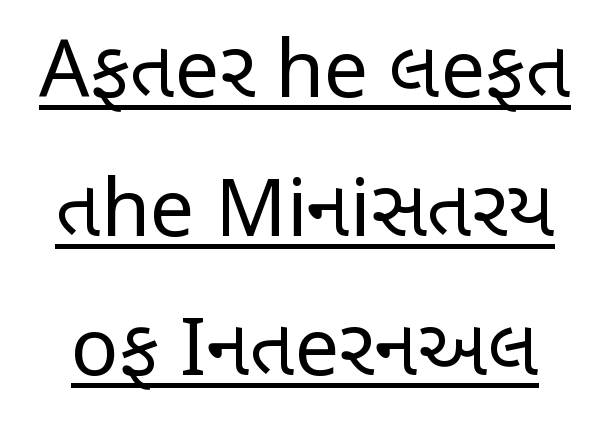
The image shows 79 px regular-weight, condensed sans-serif type, upright; set line spacing 1.76x, normal letter spacing, underlined; low stroke contrast and a large x-height.
